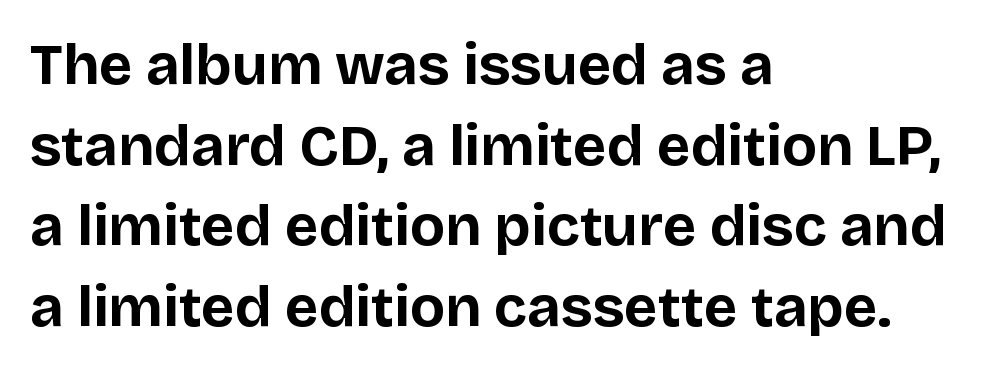
Reading down the block, your eye returns to a fixed left position each line. Each letter keeps its own natural width here, so spacing adapts to shape. Baseline-to-baseline distance is the conventional proportion of letter height. Has an underline been added? It has not.
